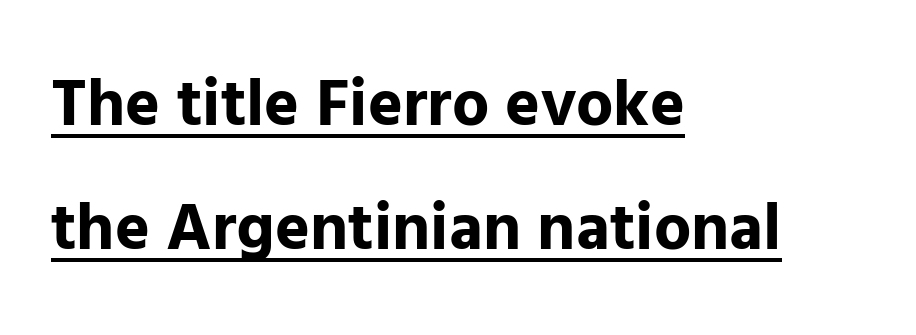
Q: Is the text bold? A: Yes.
Q: Is the text italic (slanted)? A: No, it is upright.
Q: Is the typeface a serif or a sans-serif typeface? A: Sans-serif.
Q: Is the text underlined? A: Yes.
Q: How is the paragraph aligned? A: Left-aligned.
Q: Is the spacing between letters normal or unusually wide? A: Normal.
Q: Width (condensed, normal, or wide)? A: Normal.
Q: Stroke contrast? A: Low.
Q: x-height? A: Medium.
Q: Monospaced? A: No.
